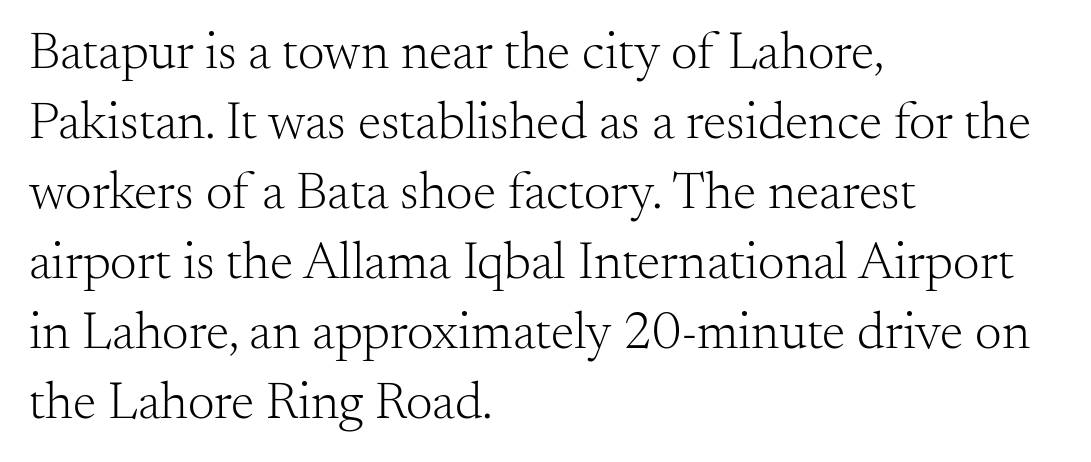
{"serif": "yes", "italic": "no", "bold": "no", "weight": "light", "width": "normal", "stroke_contrast": "medium", "x_height": "small", "monospaced": "no", "underline": "no", "align": "left", "line_spacing": "normal", "line_spacing_ratio": 1.32, "letter_spacing": "normal", "letter_spacing_em": 0.0, "glyph_px": 53}
